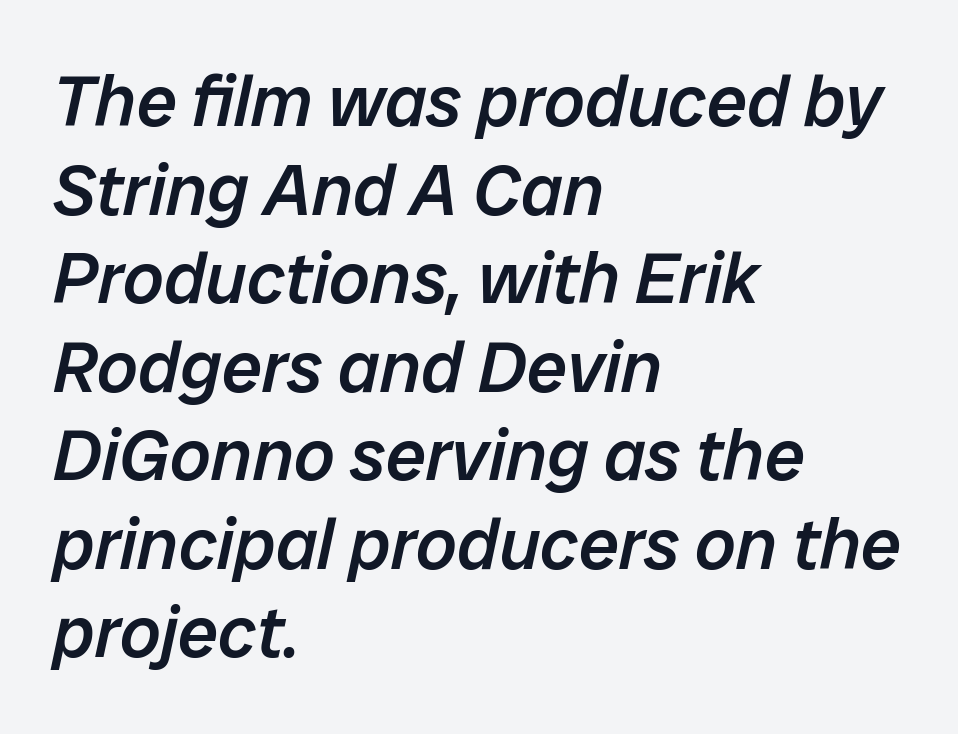
Heft: intermediate — a semibold. Is the type slanted? Yes — the strokes lean at a clear angle. Inter-character spacing is left at the font's built-in metrics. The rendering uses natural spacing where letterforms have individual widths. The text block is weighted toward the left margin, trailing off unevenly rightward.
